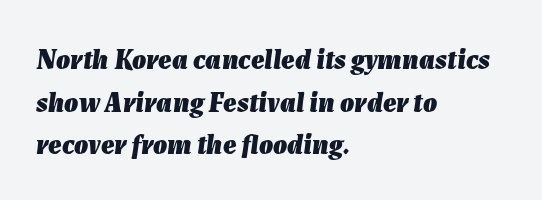
{"italic": "yes", "lean": "right", "slant_degrees": 7, "bold": "yes", "weight": "heavy", "width": "normal", "stroke_contrast": "low", "x_height": "medium", "monospaced": "no", "underline": "no", "align": "left", "line_spacing": "normal", "line_spacing_ratio": 1.52, "letter_spacing": "normal", "letter_spacing_em": 0.0, "glyph_px": 28}
